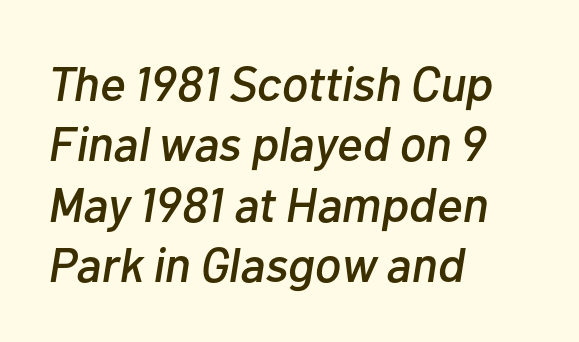
The image shows 49 px text type, italic (leaning right); set left-aligned, line spacing 1.23x, normal letter spacing, not underlined; low stroke contrast and a medium x-height.
